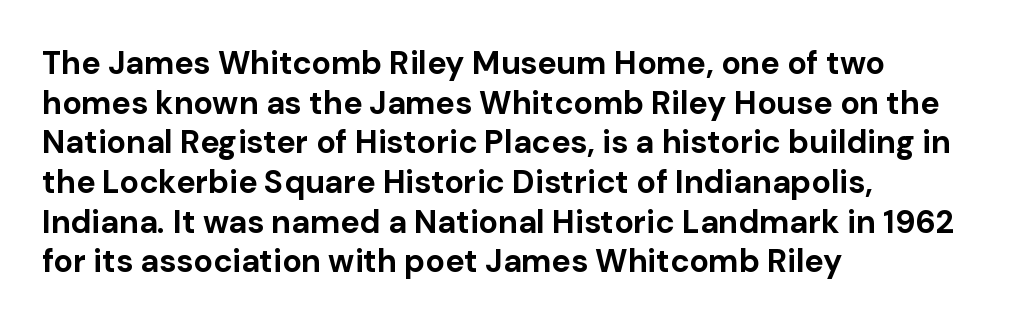
The rendering keeps characters at their native spacing. The characters display no serif detailing; their extremities are plain. The paragraph shown leans on its left margin. The font's upright variant was chosen for this text. Every letter is thick-stroked: bold, no question. Character widths vary here, with narrow letters taking less room than wide ones.
